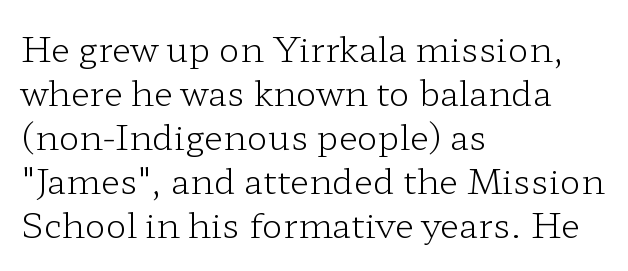
Normally led — the rows are evenly, conventionally spaced. Regarding serifs, this sample has them. Check under the words: just untouched page. The gaps between neighbouring characters are ordinary and unremarkable. The letters advance in unequal steps, a hallmark of proportional type.
